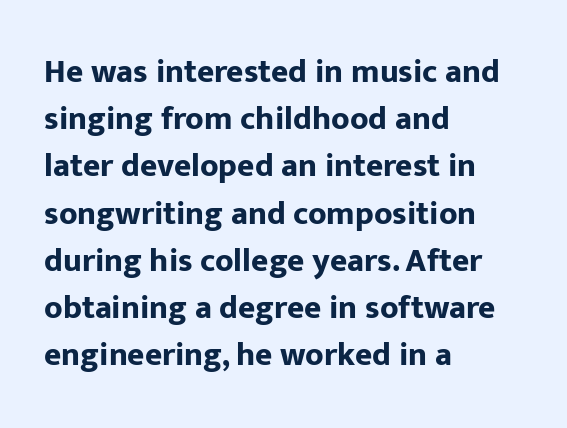
{"serif": "no", "italic": "no", "bold": "yes", "weight": "bold", "width": "normal", "stroke_contrast": "low", "x_height": "medium", "monospaced": "no", "underline": "no", "align": "left", "line_spacing": "normal", "line_spacing_ratio": 1.43, "letter_spacing": "normal", "letter_spacing_em": 0.0, "glyph_px": 33}
